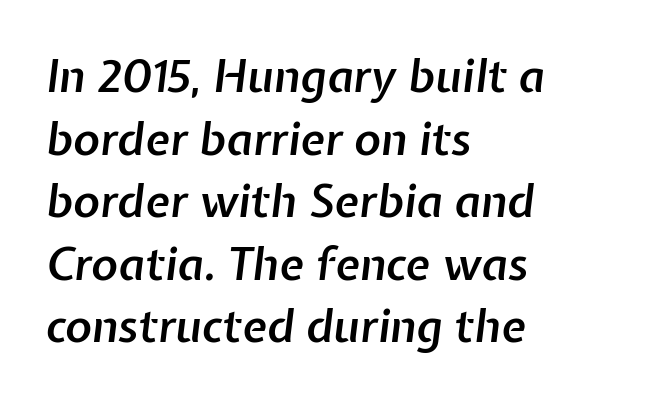
The image shows 45 px semibold type, italic (leaning right); set left-aligned, normal line spacing (1.39x), normal letter spacing, not underlined; low stroke contrast and a medium x-height.
